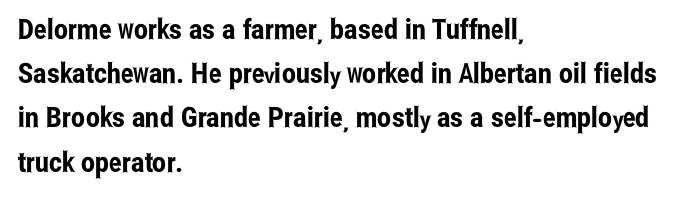
Q: Is the text italic (slanted)? A: No, it is upright.
Q: Is the typeface a serif or a sans-serif typeface? A: Sans-serif.
Q: Is the text underlined? A: No.
Q: How is the paragraph aligned? A: Left-aligned.
Q: Is the spacing between letters normal or unusually wide? A: Normal.
Q: Is the spacing between lines tight, normal or loose? A: Normal.
Q: Width (condensed, normal, or wide)? A: Condensed.
Q: Stroke contrast? A: Low.
Q: x-height? A: Medium.
Q: Monospaced? A: No.
